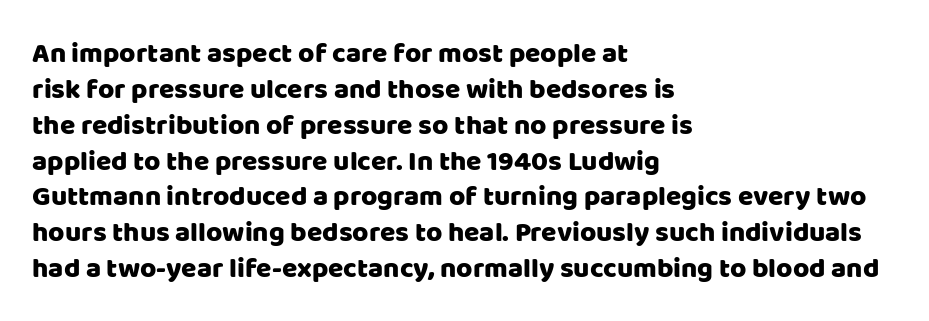
Glance below the letters and you will spot only blank space. No feet cap the strokes, marking this as sans-serif type. A student would call this left alignment; a typographer would say flush left, rag right. Quick note: not italic, upright. Varying glyph widths throughout — classic text-font behaviour. The horizontal fit of the characters is conventional and even.
